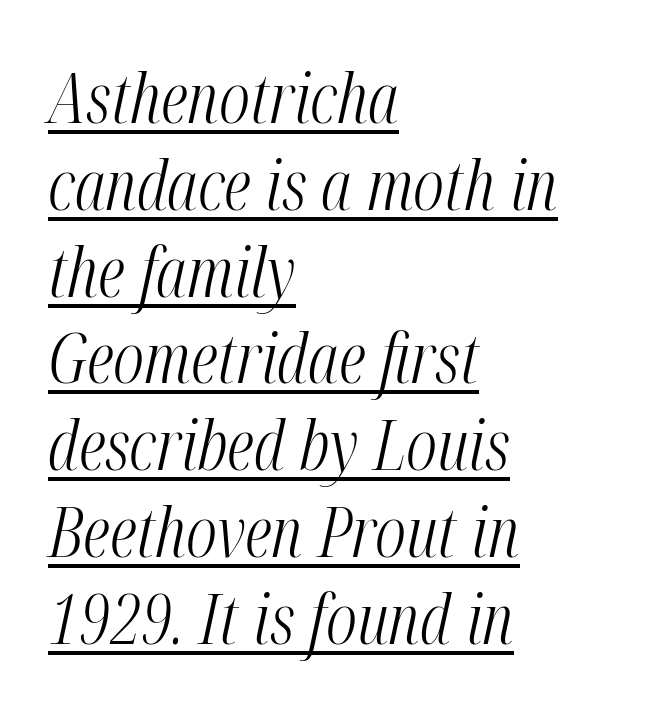
Q: Is the text bold? A: No.
Q: Is the text italic (slanted)? A: Yes, it leans right by about 12 degrees.
Q: Is the text underlined? A: Yes.
Q: How is the paragraph aligned? A: Left-aligned.
Q: Is the spacing between letters normal or unusually wide? A: Normal.
Q: Width (condensed, normal, or wide)? A: Condensed.
Q: Stroke contrast? A: Medium.
Q: x-height? A: Medium.
Q: Monospaced? A: No.
